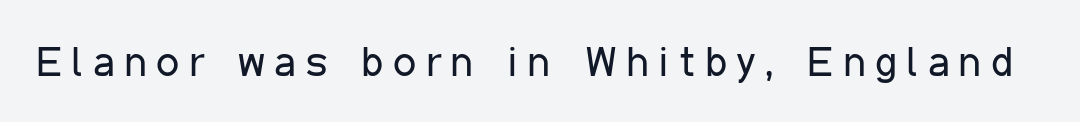
The image shows 41 px regular-weight, condensed sans-serif type, upright; set unusually wide letter spacing (+0.25 em), not underlined; low stroke contrast and a medium x-height.
